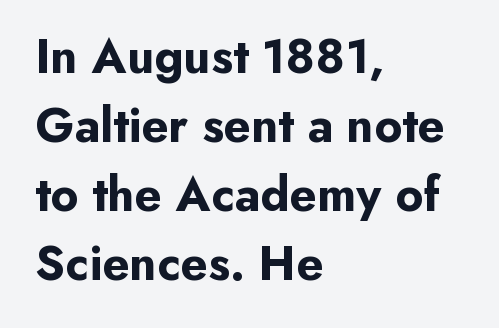
The image shows 49 px bold sans-serif type, upright; set left-aligned, normal line spacing (1.41x), normal letter spacing, not underlined; low stroke contrast and a small x-height.
